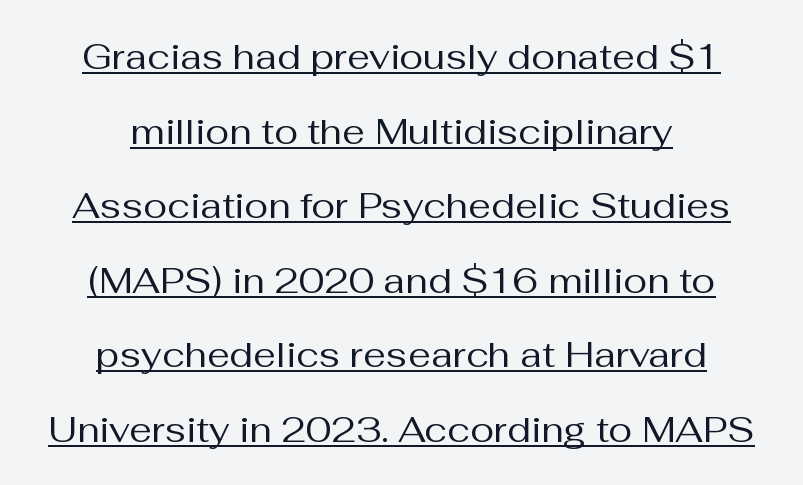
Q: Is the text bold? A: No.
Q: Is the text italic (slanted)? A: No, it is upright.
Q: Is the typeface a serif or a sans-serif typeface? A: Sans-serif.
Q: Is the text underlined? A: Yes.
Q: How is the paragraph aligned? A: Centered.
Q: Is the spacing between letters normal or unusually wide? A: Normal.
Q: Is the spacing between lines tight, normal or loose? A: Loose.
Q: Width (condensed, normal, or wide)? A: Normal.
Q: Stroke contrast? A: Medium.
Q: x-height? A: Medium.
Q: Monospaced? A: No.
